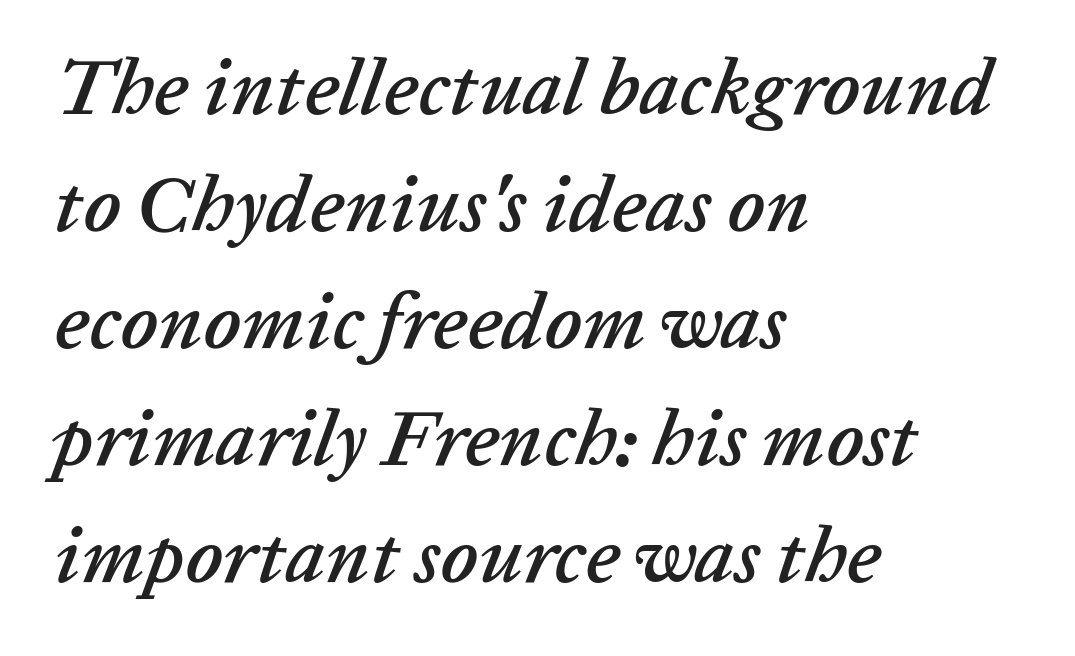
Q: Is the text italic (slanted)? A: Yes, it leans right by about 20 degrees.
Q: Is the text underlined? A: No.
Q: How is the paragraph aligned? A: Left-aligned.
Q: Is the spacing between letters normal or unusually wide? A: Normal.
Q: Is the spacing between lines tight, normal or loose? A: Normal.
Q: Width (condensed, normal, or wide)? A: Normal.
Q: Stroke contrast? A: Low.
Q: x-height? A: Medium.
Q: Monospaced? A: No.
